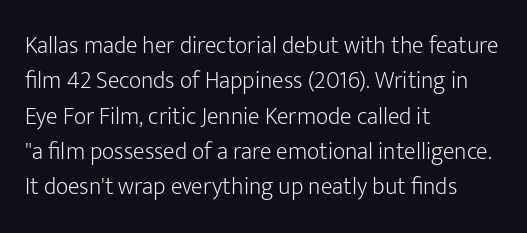
Tracking value appears to be zero — textbook default spacing. Posture: straight, roman, zero tilt. Leftover space on each line is placed entirely after the last word. This is not heavy type; no bold has been used.
